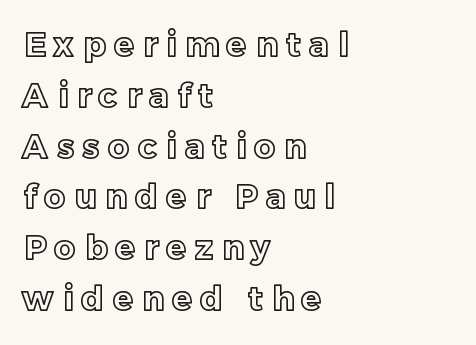
{"italic": "no", "width": "normal", "x_height": "medium", "monospaced": "no", "underline": "no", "align": "left", "line_spacing": "normal", "line_spacing_ratio": 1.54, "letter_spacing": "wide", "letter_spacing_em": 0.26, "glyph_px": 33}
